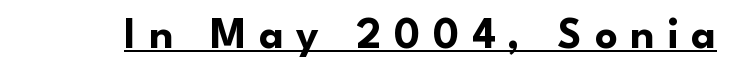
The image shows 44 px bold sans-serif type, upright; set unusually wide letter spacing (+0.29 em), underlined; low stroke contrast and a small x-height.
